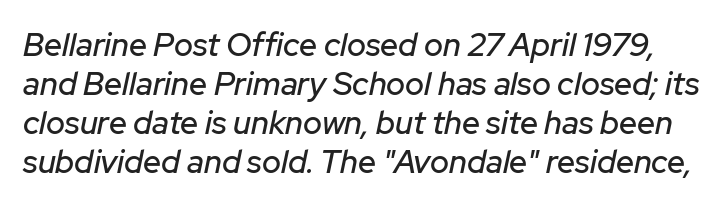
The image shows 32 px text type, italic (leaning right); set line spacing 1.22x, normal letter spacing, not underlined; low stroke contrast and a medium x-height.
